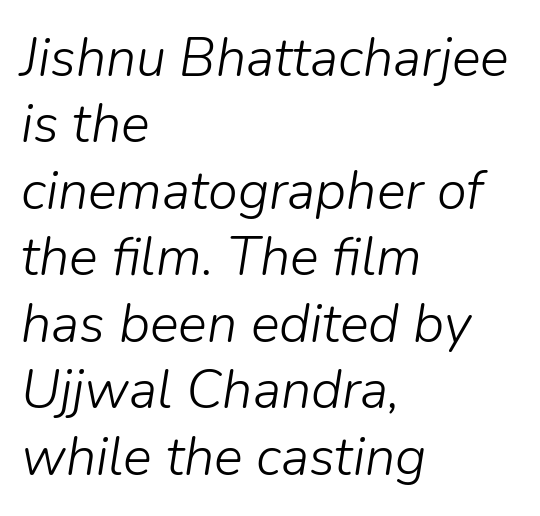
The image shows 54 px light type, italic (leaning right); set left-aligned, line spacing 1.23x, normal letter spacing, not underlined; low stroke contrast and a medium x-height.
